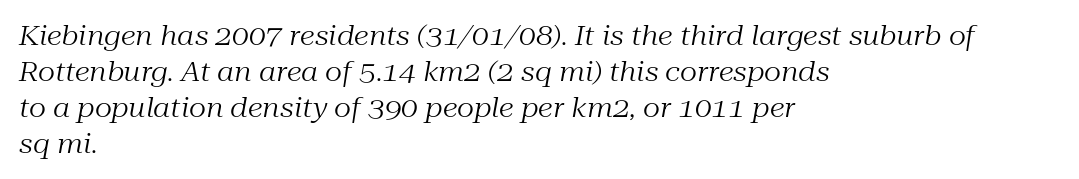
Anything drawn beneath the words? Only blank space. No heavy texture on the line: the type isn't bold. The letterforms sit shoulder to shoulder at normal distance. These lines are set flush left with a ragged right edge. These lines sit exactly where default settings would place them. Emphasis-style slanted type is in use.
